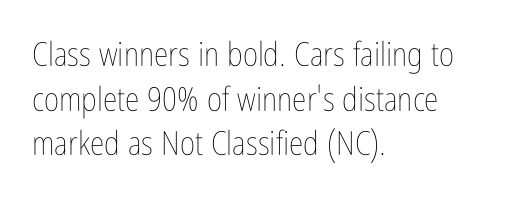
Q: Is the text bold? A: No.
Q: Is the text italic (slanted)? A: No, it is upright.
Q: Is the text underlined? A: No.
Q: How is the paragraph aligned? A: Left-aligned.
Q: Is the spacing between letters normal or unusually wide? A: Normal.
Q: Is the spacing between lines tight, normal or loose? A: Normal.
Q: Width (condensed, normal, or wide)? A: Condensed.
Q: Stroke contrast? A: Low.
Q: x-height? A: Medium.
Q: Monospaced? A: No.
